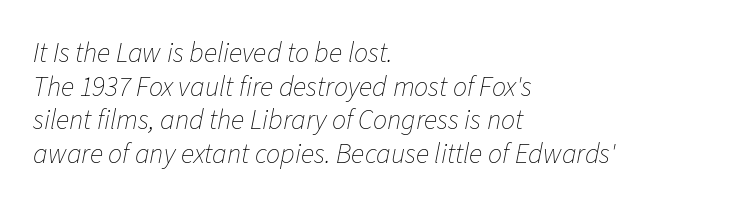
{"italic": "yes", "lean": "right", "slant_degrees": 11, "bold": "no", "weight": "thin", "width": "normal", "stroke_contrast": "low", "x_height": "medium", "monospaced": "no", "underline": "no", "align": "left", "line_spacing_ratio": 1.2, "letter_spacing": "normal", "letter_spacing_em": 0.0, "glyph_px": 28}
